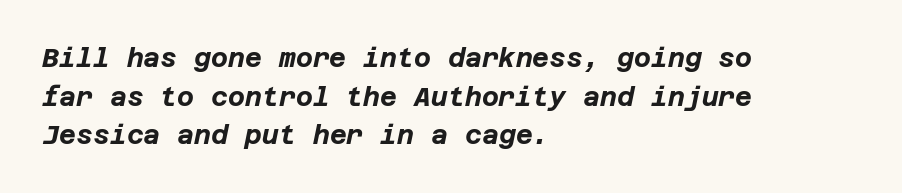
On the weight axis this lands at bold, roughly 700. These lines are set flush left with a ragged right edge. The passage shown stacks its lines at a standard gap. Nobody drew a line under any word here.
